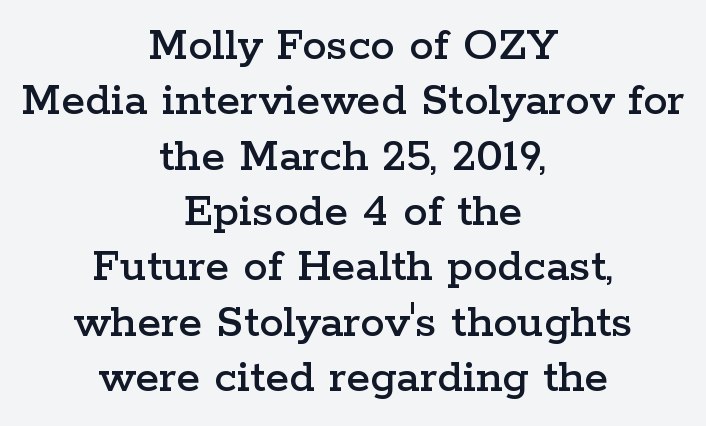
Q: Is the text italic (slanted)? A: No, it is upright.
Q: Is the typeface a serif or a sans-serif typeface? A: Serif.
Q: Is the text underlined? A: No.
Q: How is the paragraph aligned? A: Centered.
Q: Is the spacing between letters normal or unusually wide? A: Normal.
Q: Is the spacing between lines tight, normal or loose? A: Tight.
Q: Width (condensed, normal, or wide)? A: Wide.
Q: Stroke contrast? A: Low.
Q: x-height? A: Medium.
Q: Monospaced? A: No.
